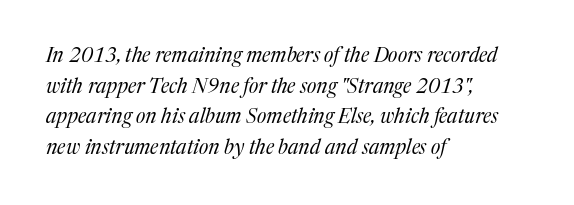
These glyphs show unthickened strokes, regular width or finer. Italic? Definitely — the glyphs are oblique. Horizontally, the lines are justified to the leading edge only. Interline gaps are of average width in this sample. Observe the ordinary spacing: letters are neighbours, not strangers.
